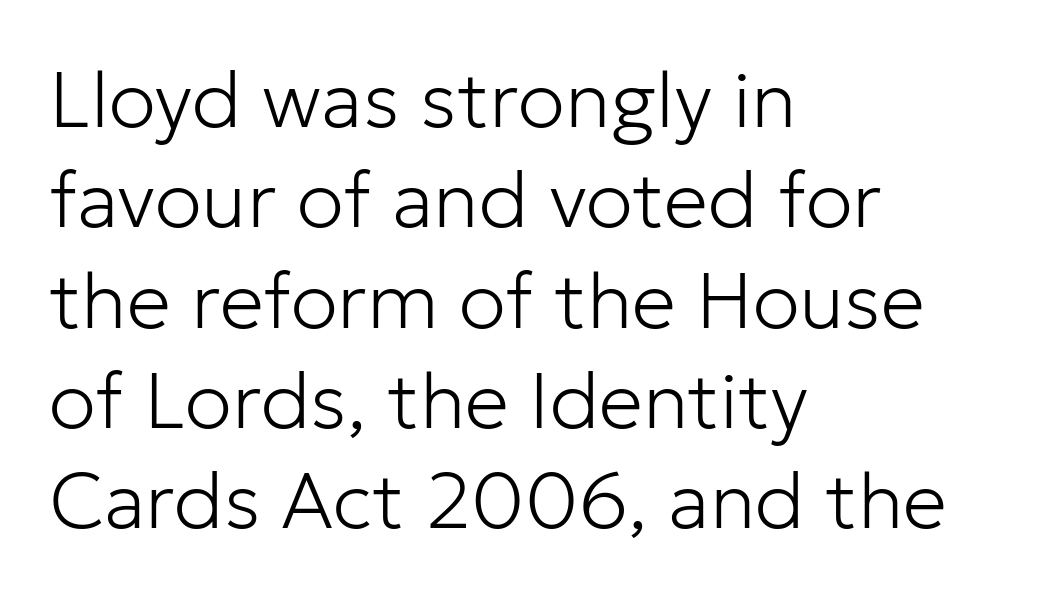
Lines of text with bare space underneath. A typesetter would call this proportional, since set widths differ per character. This is not heavy type; no bold has been used. The axis of the letterforms is exactly vertical. The passage shown is typeset with a sans-serif family. Horizontally, the lines are justified to the leading edge only.
